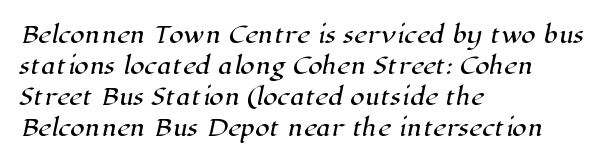
The image shows 23 px text type; set left-aligned, normal line spacing (1.35x), normal letter spacing, not underlined.
